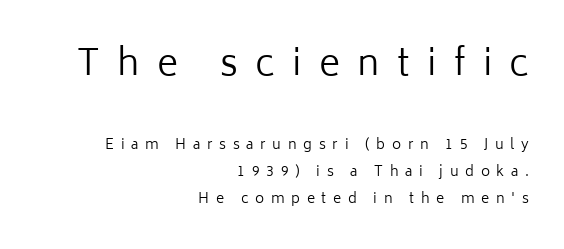
Q: Is the text bold? A: No.
Q: Is the text italic (slanted)? A: No, it is upright.
Q: Is the typeface a serif or a sans-serif typeface? A: Sans-serif.
Q: Is the text underlined? A: No.
Q: How is the paragraph aligned? A: Right-aligned.
Q: Is the spacing between letters normal or unusually wide? A: Unusually wide.
Q: Is the spacing between lines tight, normal or loose? A: Loose.
Q: Which block of text is set in a larger size, the first (top) or the second (bottom)? A: The first (top) one.
Q: Width (condensed, normal, or wide)? A: Normal.
Q: Stroke contrast? A: Low.
Q: x-height? A: Medium.
Q: Monospaced? A: No.
